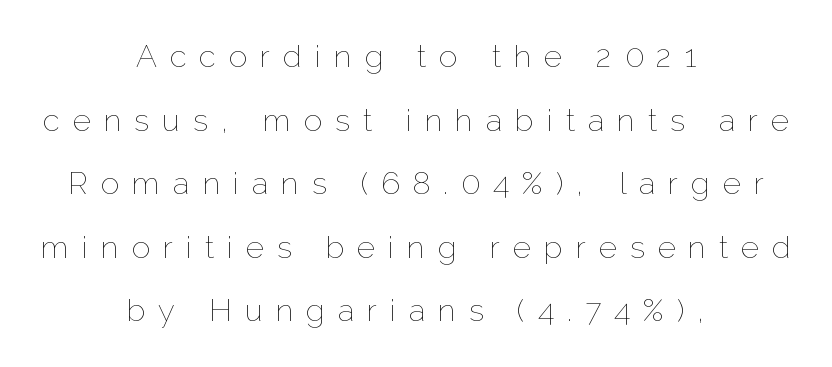
Q: Is the text bold? A: No.
Q: Is the text italic (slanted)? A: No, it is upright.
Q: Is the text underlined? A: No.
Q: How is the paragraph aligned? A: Centered.
Q: Is the spacing between letters normal or unusually wide? A: Unusually wide.
Q: Is the spacing between lines tight, normal or loose? A: Loose.
Q: Width (condensed, normal, or wide)? A: Normal.
Q: Stroke contrast? A: Low.
Q: x-height? A: Medium.
Q: Monospaced? A: No.
